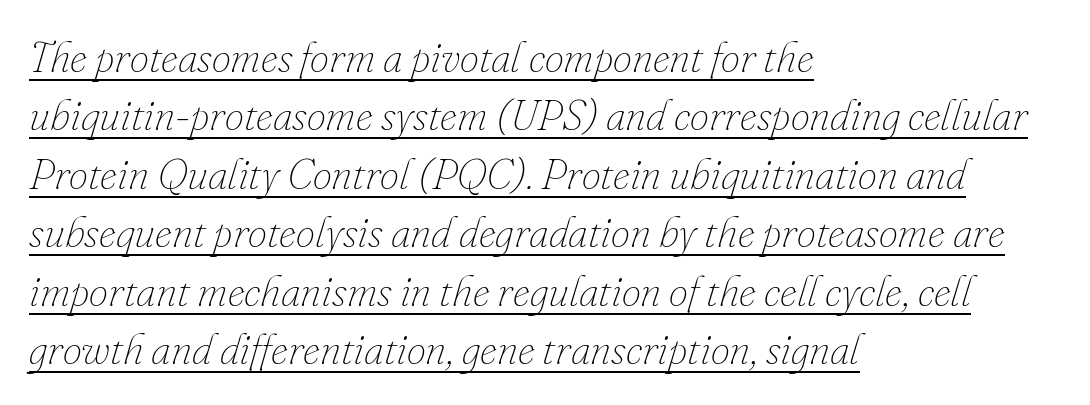
{"italic": "yes", "lean": "right", "slant_degrees": 16, "bold": "no", "weight": "thin", "width": "normal", "stroke_contrast": "low", "x_height": "small", "monospaced": "no", "underline": "yes", "align": "left", "line_spacing": "normal", "line_spacing_ratio": 1.36, "letter_spacing": "normal", "letter_spacing_em": 0.0, "glyph_px": 43}
